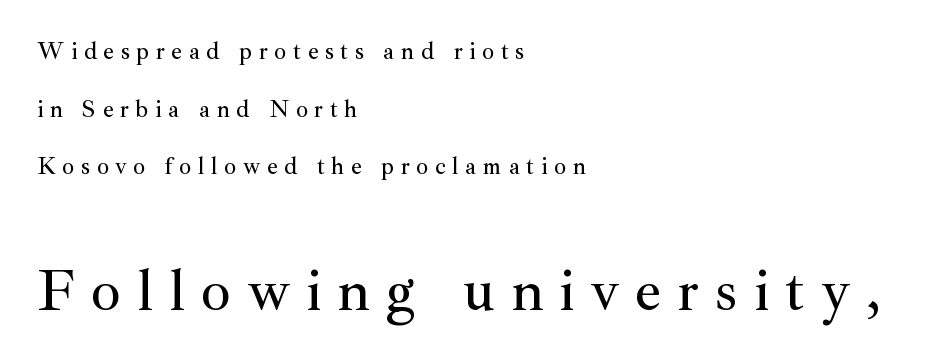
Loosely led — the rows are spread out. The axis of the letterforms is exactly vertical. Between one letter and the next there's a generous, obvious gap. Quick note: underline off. The letters advance in unequal steps, a hallmark of proportional type.
